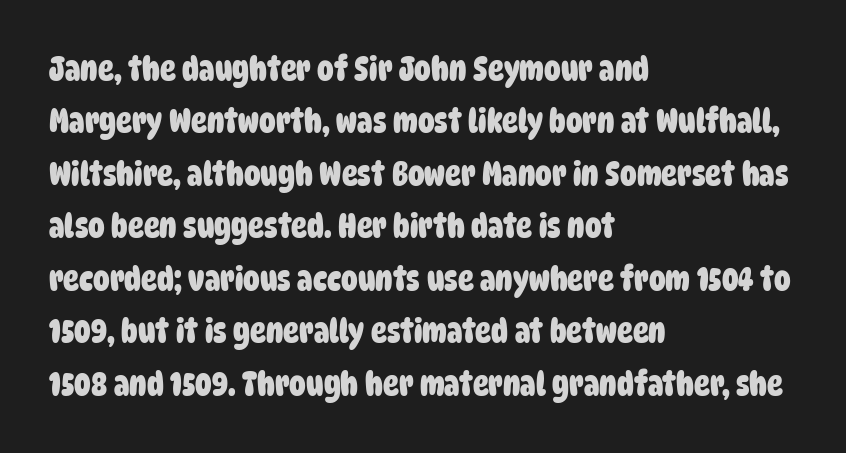
The image shows 33 px heavy, condensed sans-serif type; set left-aligned, normal line spacing (1.59x), normal letter spacing, not underlined; low stroke contrast and a large x-height.
